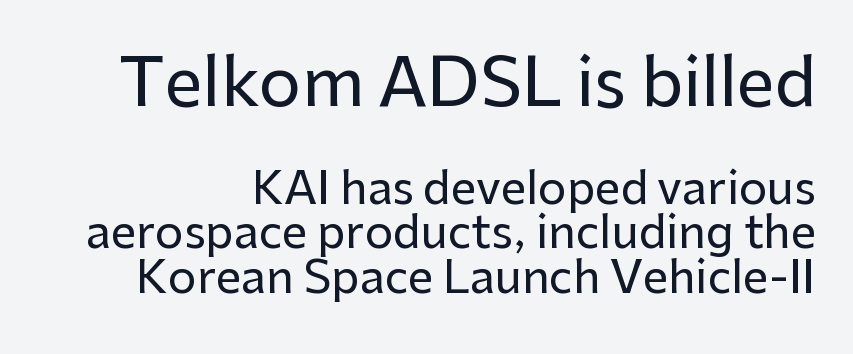
Q: Is the text italic (slanted)? A: No, it is upright.
Q: Is the typeface a serif or a sans-serif typeface? A: Sans-serif.
Q: Is the text underlined? A: No.
Q: How is the paragraph aligned? A: Right-aligned.
Q: Is the spacing between letters normal or unusually wide? A: Normal.
Q: Is the spacing between lines tight, normal or loose? A: Tight.
Q: Which block of text is set in a larger size, the first (top) or the second (bottom)? A: The first (top) one.
Q: Width (condensed, normal, or wide)? A: Normal.
Q: Stroke contrast? A: Low.
Q: x-height? A: Medium.
Q: Monospaced? A: No.
